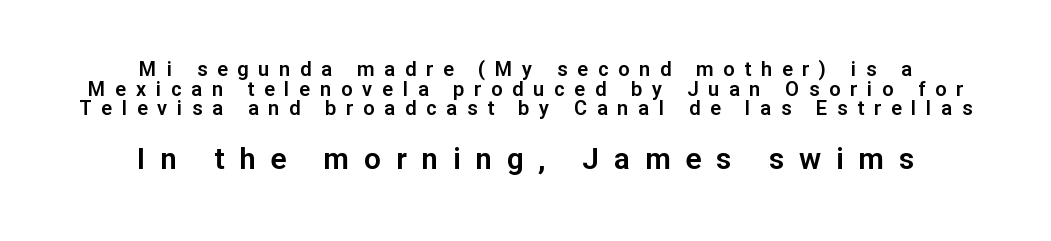
{"serif": "no", "italic": "no", "width": "normal", "stroke_contrast": "low", "x_height": "medium", "monospaced": "no", "underline": "no", "align": "center", "line_spacing": "tight", "line_spacing_ratio": 0.98, "letter_spacing": "wide", "letter_spacing_em": 0.49, "larger_block": "second", "size_ratio": 1.5, "glyph_px": 30}
